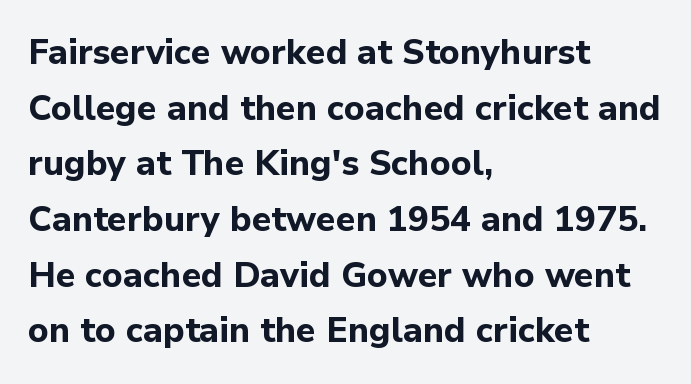
{"serif": "no", "italic": "no", "bold": "yes", "weight": "bold", "width": "normal", "stroke_contrast": "low", "x_height": "medium", "monospaced": "no", "underline": "no", "align": "left", "line_spacing": "normal", "line_spacing_ratio": 1.59, "letter_spacing": "normal", "letter_spacing_em": 0.0, "glyph_px": 35}
